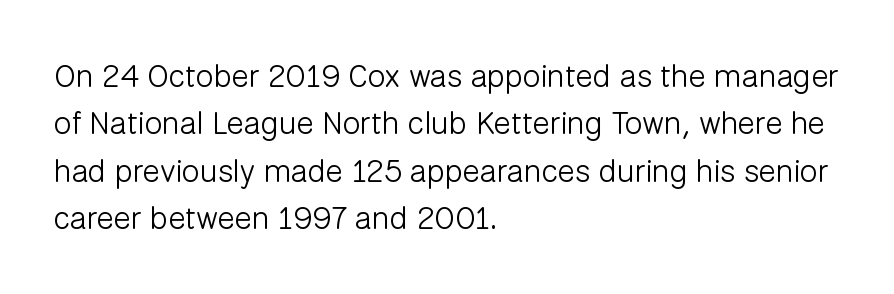
Q: Is the text bold? A: No.
Q: Is the text italic (slanted)? A: No, it is upright.
Q: Is the typeface a serif or a sans-serif typeface? A: Sans-serif.
Q: Is the text underlined? A: No.
Q: How is the paragraph aligned? A: Left-aligned.
Q: Is the spacing between letters normal or unusually wide? A: Normal.
Q: Is the spacing between lines tight, normal or loose? A: Normal.
Q: Width (condensed, normal, or wide)? A: Normal.
Q: Stroke contrast? A: Low.
Q: x-height? A: Medium.
Q: Monospaced? A: No.
